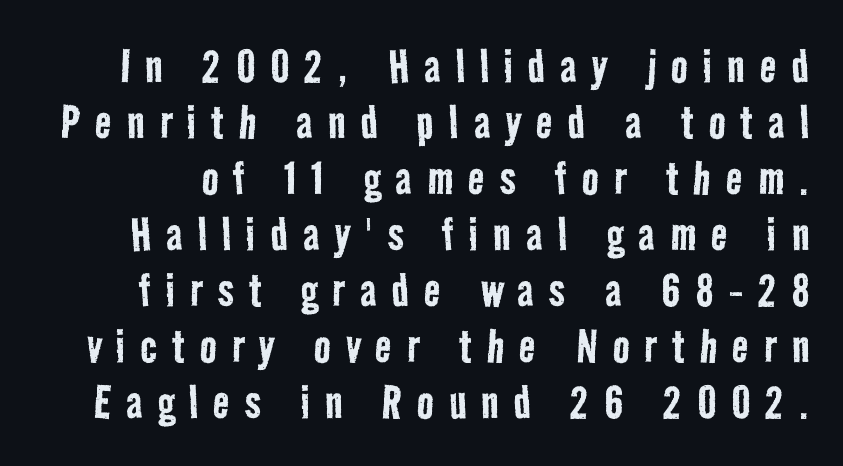
The typesetting does not lean heavy: it is not bold. Display-style spreading of the glyphs; the letterfit is very open. Looks like regular typesetting: each glyph gets only the width it needs. Bare-footed words on every line.
